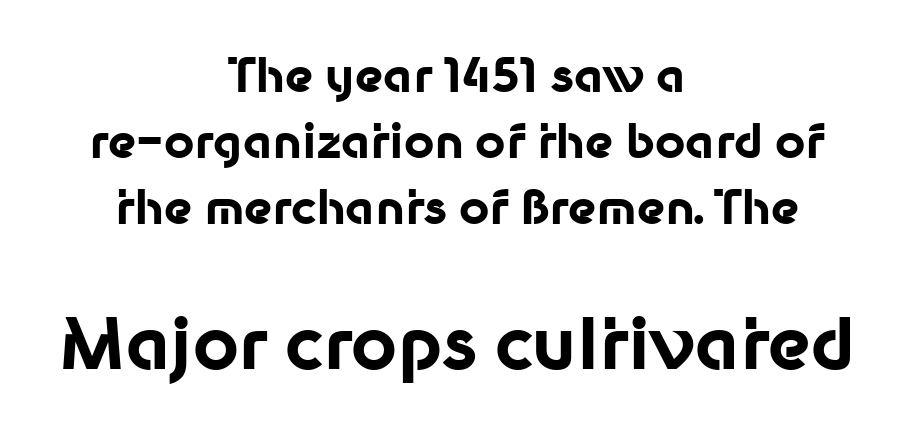
Casual observation: everything's sitting right in the middle. The rendering enlarges the type as you move from the upper chunk to the lower. The sample has been set heavy, in full bold. This sample uses plain, unmodified letter spacing.
